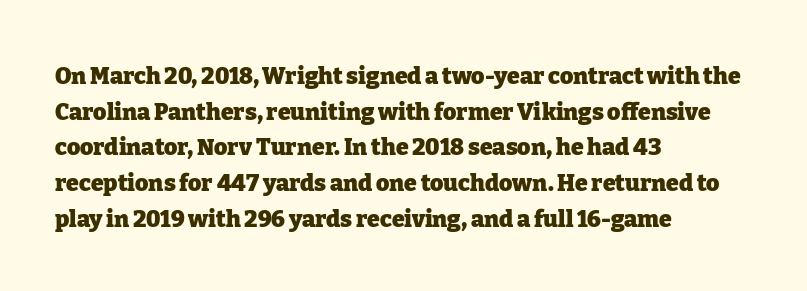
{"italic": "no", "bold": "yes", "underline": "no", "align": "left", "line_spacing": "normal", "line_spacing_ratio": 1.55, "letter_spacing": "normal", "letter_spacing_em": 0.0, "glyph_px": 23}
